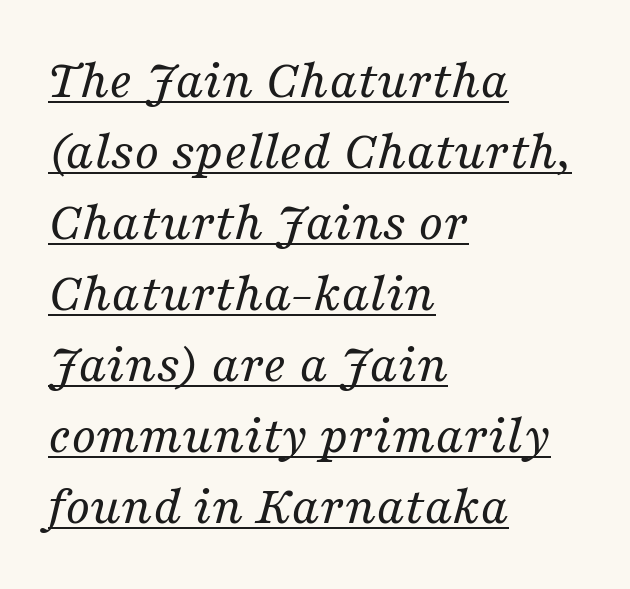
The image shows 55 px regular-weight serif type, italic (leaning right); set left-aligned, normal line spacing (1.29x), normal letter spacing, underlined; medium stroke contrast and a medium x-height.
